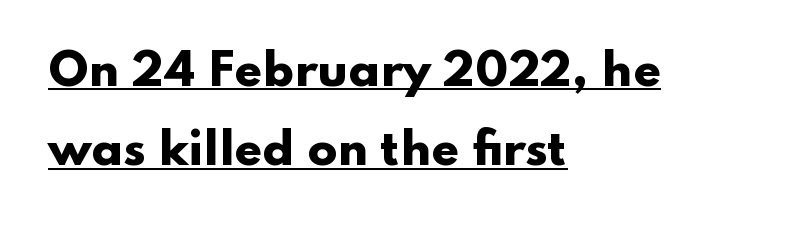
Serifs: no, the terminals of the letterforms are clean. Somebody hit Ctrl+U on this one — the words are underlined. A typesetter would mark this as roman, not italic. This is heavy type, rendered in bold.
